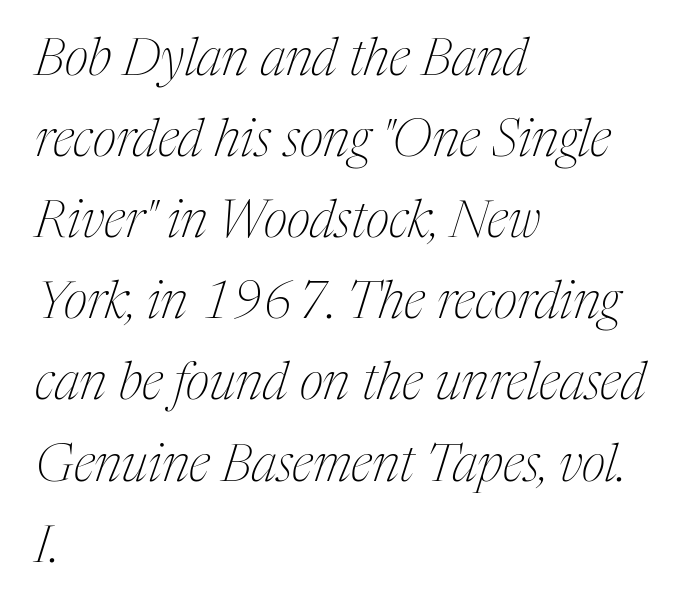
A student would call this left alignment; a typographer would say flush left, rag right. Style check: oblique. Each letter keeps its own natural width here, so spacing adapts to shape. The foot of each line stays bare and open.
